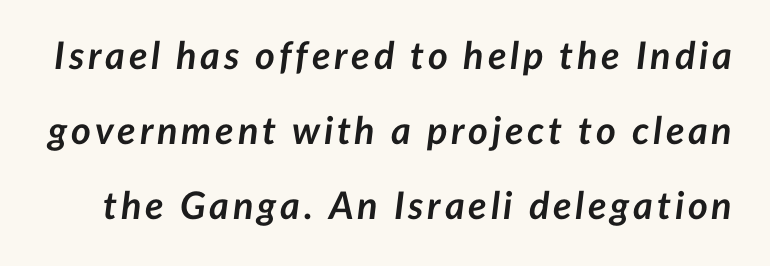
The image shows 38 px semibold type, italic (leaning right); set loose line spacing (1.98x), not underlined; low stroke contrast and a medium x-height.
